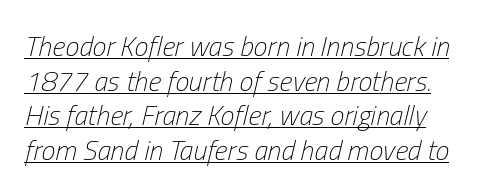
Q: Is the text bold? A: No.
Q: Is the text italic (slanted)? A: Yes, it leans right by about 13 degrees.
Q: Is the text underlined? A: Yes.
Q: Is the spacing between letters normal or unusually wide? A: Normal.
Q: Width (condensed, normal, or wide)? A: Condensed.
Q: Stroke contrast? A: Low.
Q: x-height? A: Medium.
Q: Monospaced? A: No.
